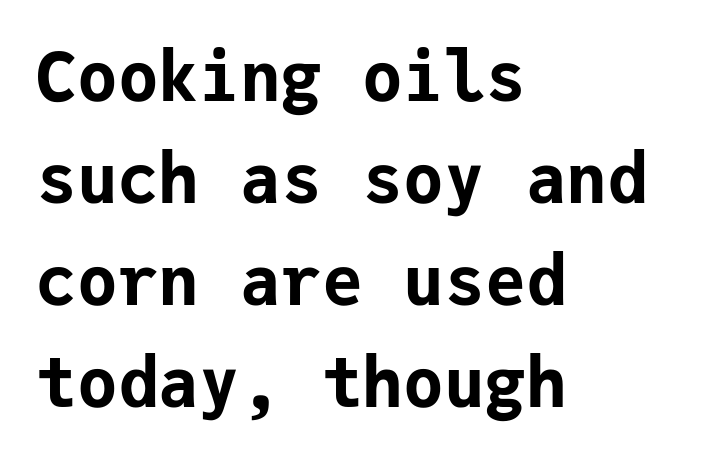
{"serif": "no", "italic": "no", "bold": "yes", "weight": "bold", "width": "normal", "stroke_contrast": "low", "x_height": "medium", "monospaced": "yes", "underline": "no", "align": "left", "line_spacing": "normal", "line_spacing_ratio": 1.5, "letter_spacing": "normal", "letter_spacing_em": 0.0, "glyph_px": 68}
